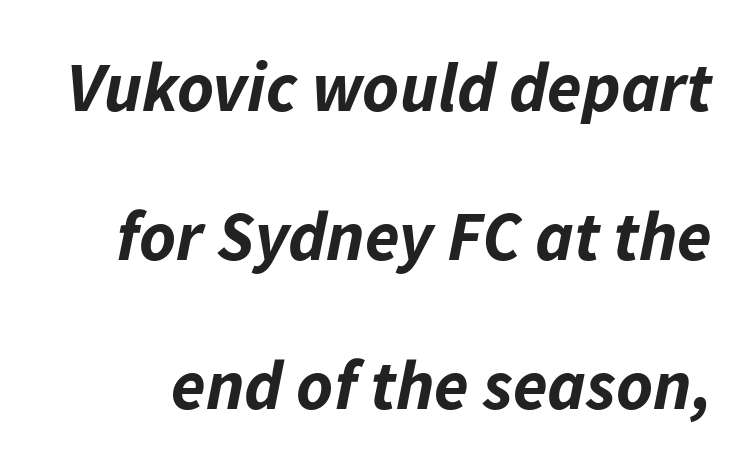
Each word holds together tightly as a unit, with standard inter-letter gaps. Anything drawn beneath the words? Only blank space. The face used here is proportionally spaced, like ordinary book or web type. The rendering uses a large line-height, opening up the rows. Does the weight exceed regular? Yes, all the way to bold.
